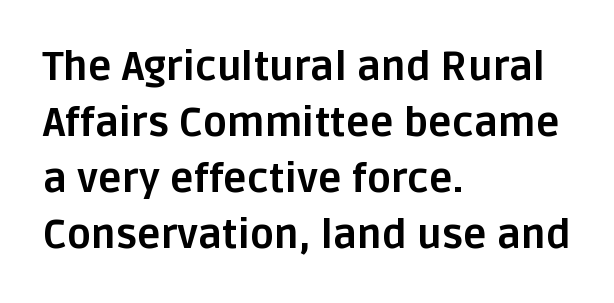
{"serif": "no", "italic": "no", "bold": "yes", "weight": "bold", "width": "normal", "stroke_contrast": "low", "x_height": "large", "monospaced": "no", "underline": "no", "align": "left", "line_spacing": "normal", "line_spacing_ratio": 1.4, "letter_spacing": "normal", "letter_spacing_em": 0.0, "glyph_px": 40}
